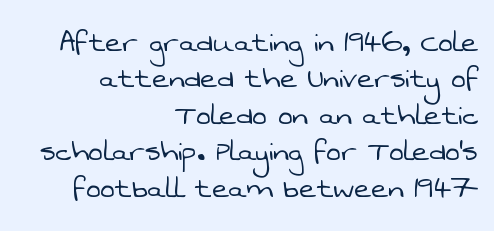
{"serif": "no", "bold": "no", "weight": "light", "width": "normal", "stroke_contrast": "low", "x_height": "medium", "monospaced": "no", "underline": "no", "align": "right", "line_spacing": "tight", "line_spacing_ratio": 1.04, "letter_spacing": "normal", "letter_spacing_em": 0.0, "glyph_px": 35}
